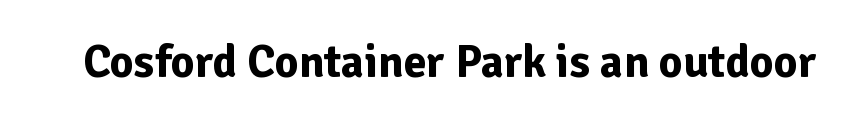
Q: Is the text bold? A: Yes.
Q: Is the text italic (slanted)? A: No, it is upright.
Q: Is the typeface a serif or a sans-serif typeface? A: Sans-serif.
Q: Is the text underlined? A: No.
Q: Is the spacing between letters normal or unusually wide? A: Normal.
Q: Width (condensed, normal, or wide)? A: Normal.
Q: Stroke contrast? A: Low.
Q: x-height? A: Medium.
Q: Monospaced? A: No.
